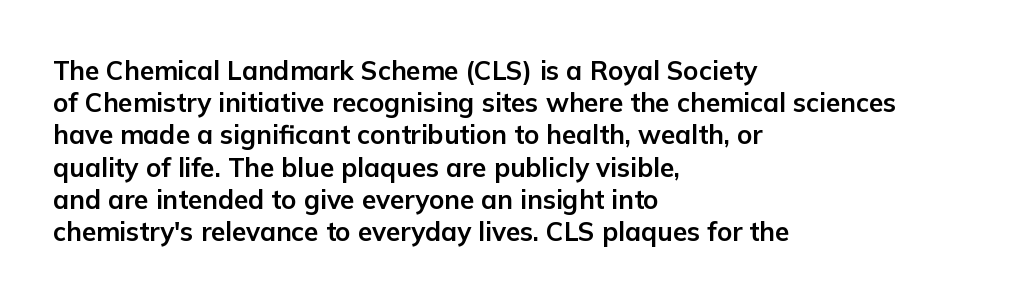
Descenders hang freely into open space. Rendered with straight, roman letterforms. The strokes are fattened all the way to bold. This rendering uses left alignment, leaving the right contour irregular.
